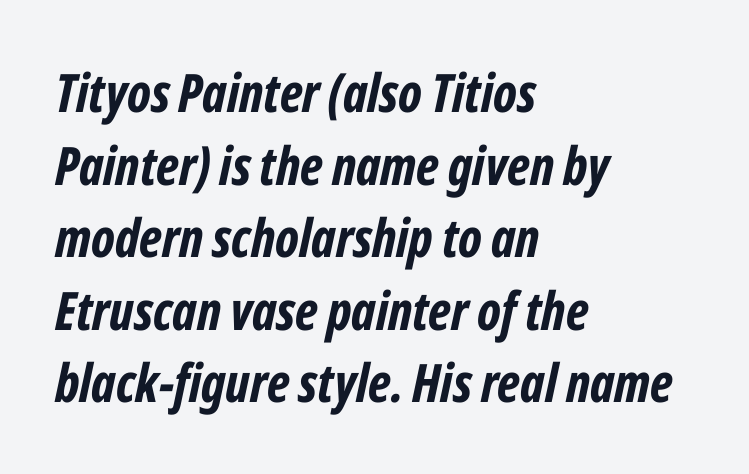
The image shows 53 px bold, condensed type, italic (leaning right); set left-aligned, normal line spacing (1.37x), normal letter spacing, not underlined; low stroke contrast and a medium x-height.
